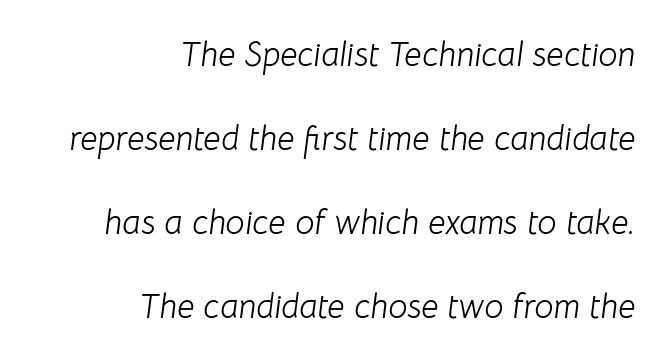
Do the characters align in a grid? No, the font is proportional. Summary of vertical rhythm: relaxed, with wide interline spacing. Where is the straight margin? On the right. Characters follow at the spacing the type designer built in.
